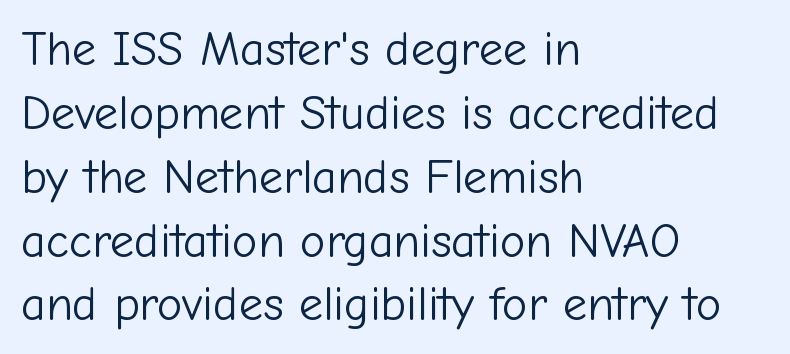
Left-aligned paragraph, ragged on the right. Nope, not italic — everything's standing straight. Clear beneath every line of the passage. The cut favours lightness, reaching ordinary text weight at its darkest. Serifs: no, the terminals of the letterforms are clean.
